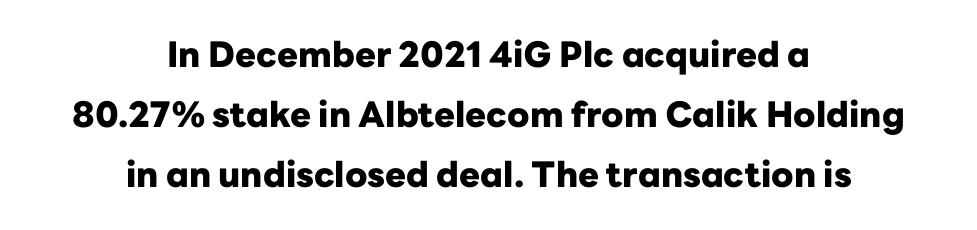
Q: Is the text bold? A: Yes.
Q: Is the text italic (slanted)? A: No, it is upright.
Q: Is the typeface a serif or a sans-serif typeface? A: Sans-serif.
Q: Is the text underlined? A: No.
Q: How is the paragraph aligned? A: Centered.
Q: Is the spacing between letters normal or unusually wide? A: Normal.
Q: Width (condensed, normal, or wide)? A: Normal.
Q: Stroke contrast? A: Low.
Q: x-height? A: Medium.
Q: Monospaced? A: No.
